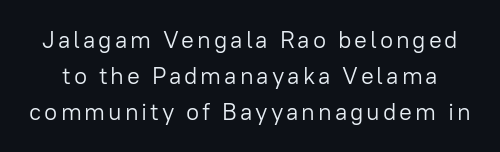
{"italic": "no", "bold": "no", "underline": "no", "line_spacing": "normal", "line_spacing_ratio": 1.51, "glyph_px": 24}
